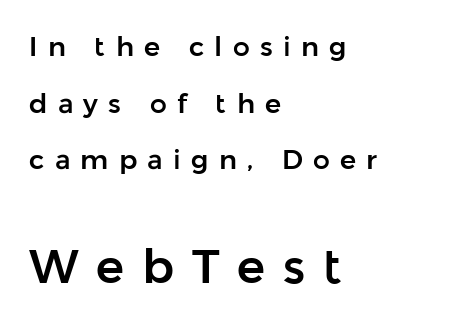
The rendering enlarges the type as you move from the upper chunk to the lower. Beneath every word, the page is bare. Nope, not italic — everything's standing straight. The designer dialed line spacing up above the default.
